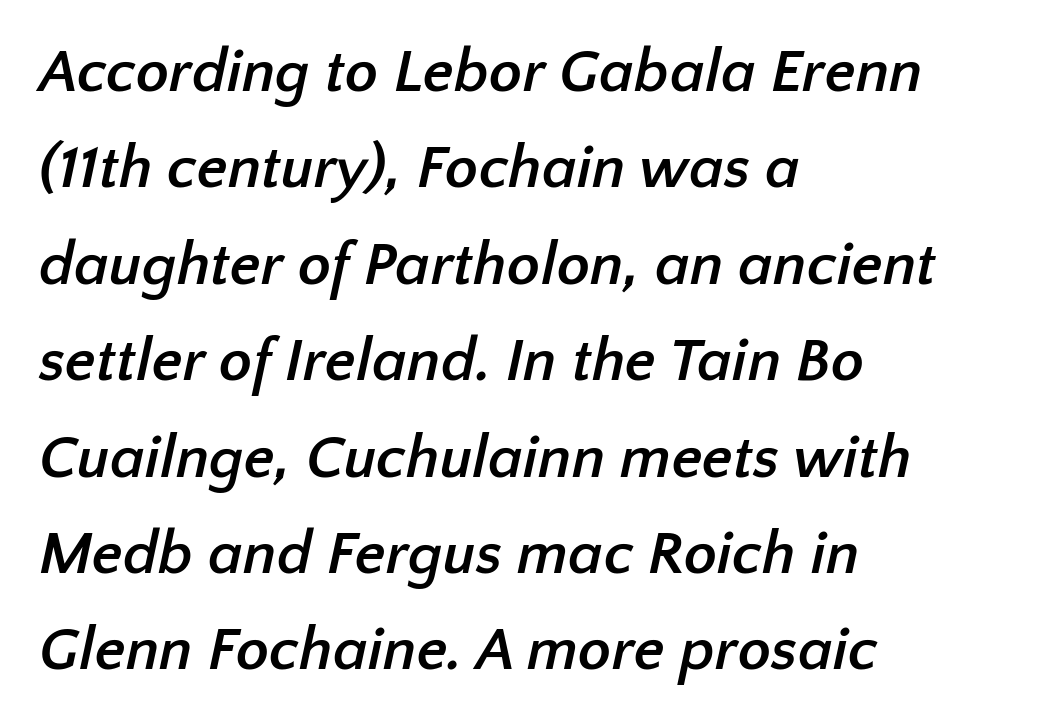
{"serif": "no", "bold": "yes", "weight": "semibold", "width": "normal", "stroke_contrast": "low", "x_height": "medium", "monospaced": "no", "underline": "no", "align": "left", "line_spacing": "normal", "line_spacing_ratio": 1.58, "letter_spacing": "normal", "letter_spacing_em": 0.0, "glyph_px": 61}
